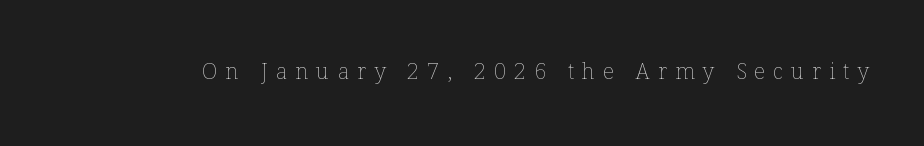
These lines have a slow, spaced-out rhythm from letter to letter. The passage shown is not underscored anywhere. A roman cut, with each character standing at attention. The face looks like a standard text weight, possibly lighter.
